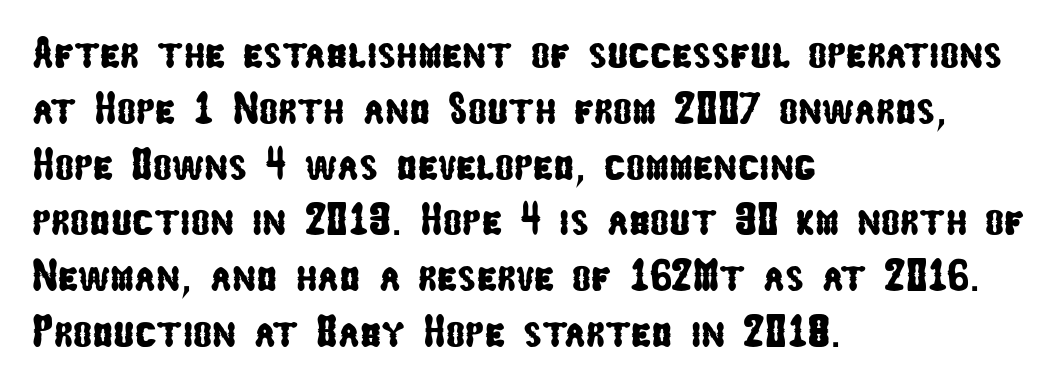
The image shows 45 px condensed sans-serif type; set left-aligned, line spacing 1.24x, normal letter spacing, not underlined; low stroke contrast and a medium x-height.
